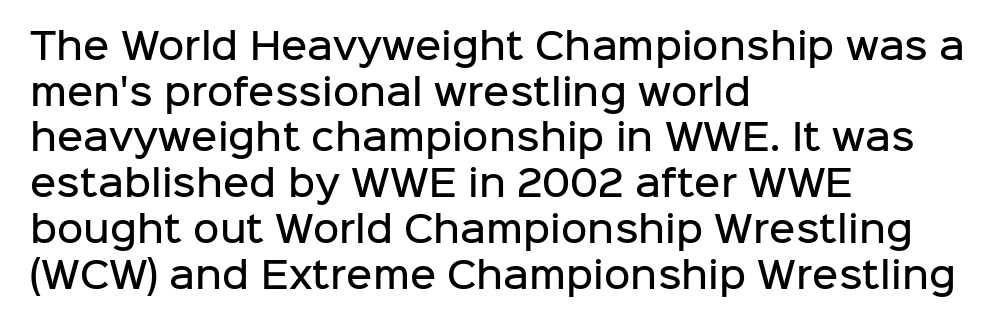
{"serif": "no", "italic": "no", "bold": "semi", "weight": "semibold", "width": "normal", "stroke_contrast": "low", "x_height": "medium", "monospaced": "no", "underline": "no", "align": "left", "line_spacing": "normal", "line_spacing_ratio": 1.27, "letter_spacing": "normal", "letter_spacing_em": 0.0, "glyph_px": 36}
